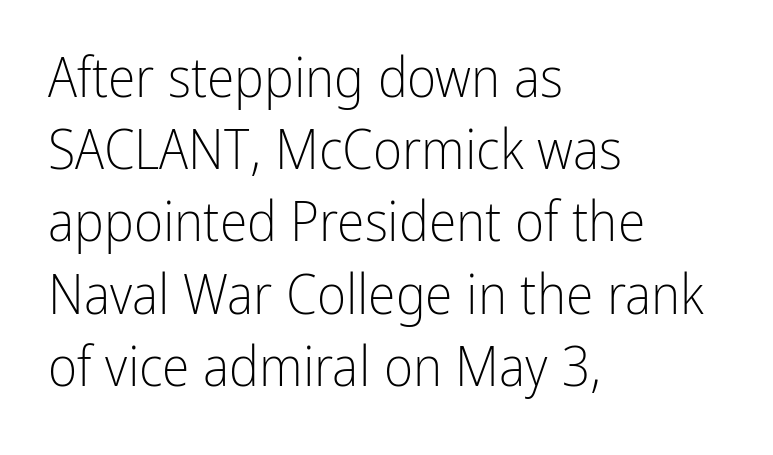
The image shows 56 px light, condensed sans-serif type, upright; set left-aligned, normal line spacing (1.29x), normal letter spacing, not underlined; low stroke contrast and a medium x-height.
